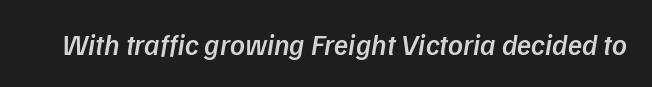
Q: Is the text bold? A: Semi-bold.
Q: Is the text italic (slanted)? A: Yes, it leans right by about 9 degrees.
Q: Is the text underlined? A: No.
Q: Is the spacing between letters normal or unusually wide? A: Normal.
Q: Width (condensed, normal, or wide)? A: Normal.
Q: Stroke contrast? A: Low.
Q: x-height? A: Medium.
Q: Monospaced? A: No.
